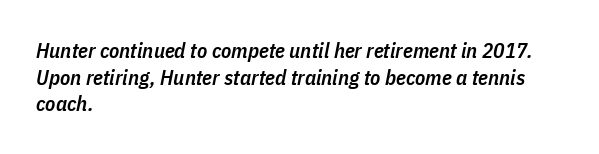
The image shows 21 px text type, italic (leaning right); set left-aligned, normal line spacing (1.27x), normal letter spacing, not underlined.
